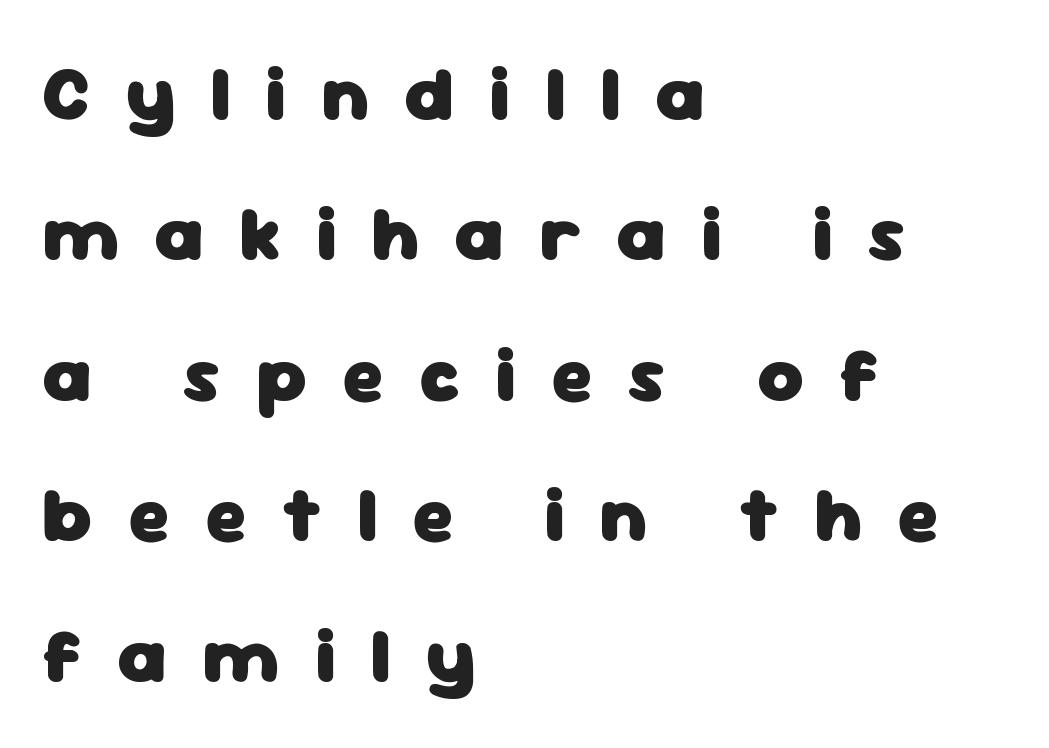
The image shows 78 px heavy sans-serif type, upright; set left-aligned, line spacing 1.8x, unusually wide letter spacing (+0.45 em), not underlined; low stroke contrast and a medium x-height.
